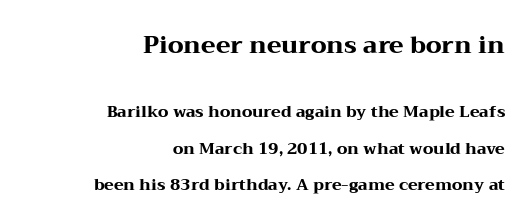
The image shows 24 px bold type, upright; set right-aligned, loose line spacing (2.26x), normal letter spacing, not underlined; the first (top) block is 1.5x larger.
